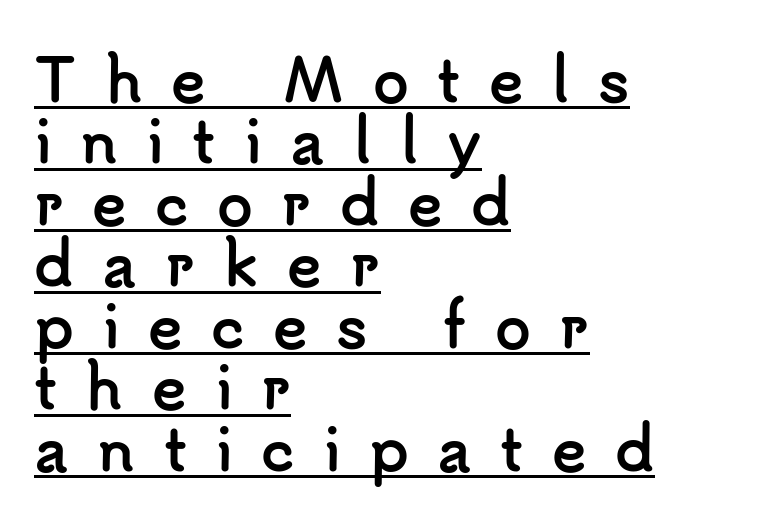
The image shows 58 px semibold sans-serif type, upright; set left-aligned, tight line spacing (1.06x), unusually wide letter spacing (+0.49 em), underlined; low stroke contrast and a small x-height.
